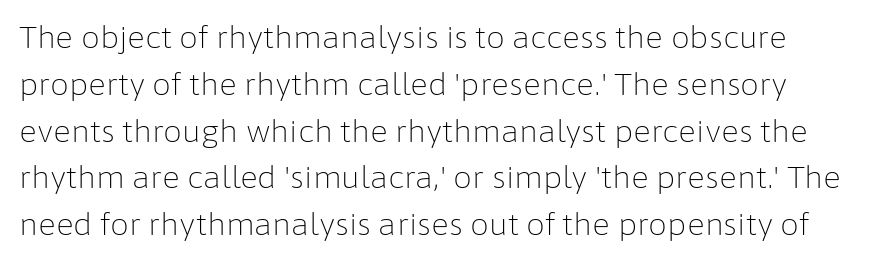
The image shows 30 px light sans-serif type, upright; set left-aligned, normal line spacing (1.56x), normal letter spacing, not underlined; low stroke contrast and a medium x-height.
